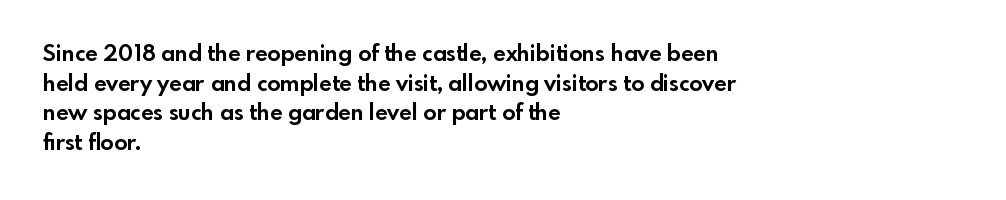
{"italic": "no", "bold": "yes", "underline": "no", "align": "left", "line_spacing": "normal", "line_spacing_ratio": 1.35, "letter_spacing": "normal", "letter_spacing_em": 0.0, "glyph_px": 22}
